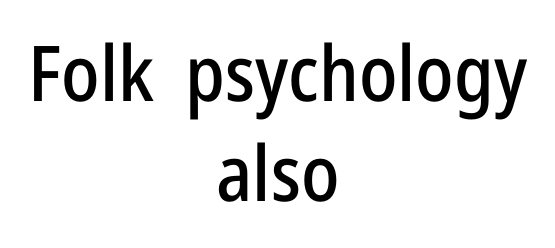
Q: Is the text italic (slanted)? A: No, it is upright.
Q: Is the typeface a serif or a sans-serif typeface? A: Sans-serif.
Q: Is the text underlined? A: No.
Q: How is the paragraph aligned? A: Centered.
Q: Is the spacing between letters normal or unusually wide? A: Normal.
Q: Is the spacing between lines tight, normal or loose? A: Normal.
Q: Width (condensed, normal, or wide)? A: Condensed.
Q: Stroke contrast? A: Low.
Q: x-height? A: Medium.
Q: Monospaced? A: No.
